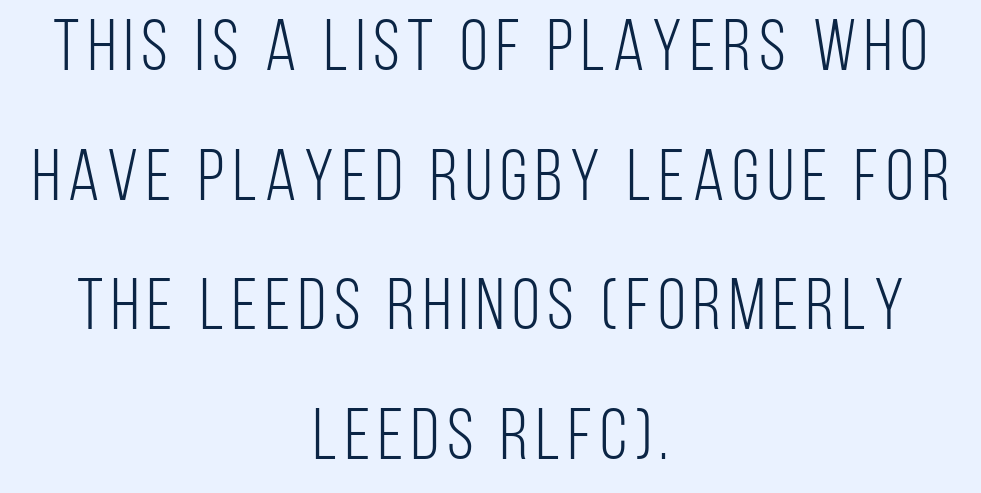
Q: Is the text bold? A: No.
Q: Is the text italic (slanted)? A: No, it is upright.
Q: Is the typeface a serif or a sans-serif typeface? A: Sans-serif.
Q: Is the text underlined? A: No.
Q: How is the paragraph aligned? A: Centered.
Q: Width (condensed, normal, or wide)? A: Condensed.
Q: Stroke contrast? A: Low.
Q: x-height? A: Large.
Q: Monospaced? A: No.
